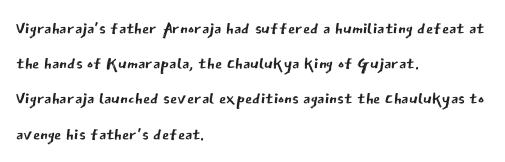
The image shows 23 px text type, upright; set left-aligned, normal line spacing (1.53x), normal letter spacing, not underlined.
